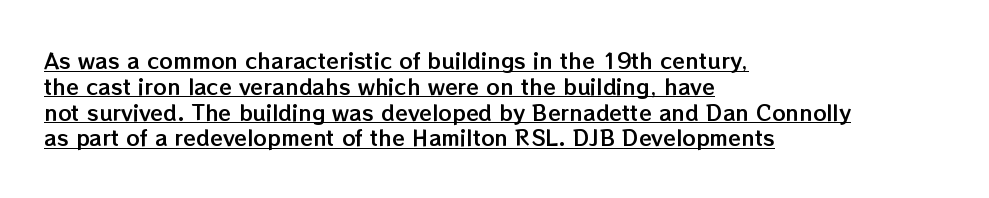
Unlike italic type, these characters show no tilt at all. Descenders here cross a horizontal rule under the line. This rendering uses left alignment, leaving the right contour irregular. The tracking reads as untouched default to a designer's eye.
